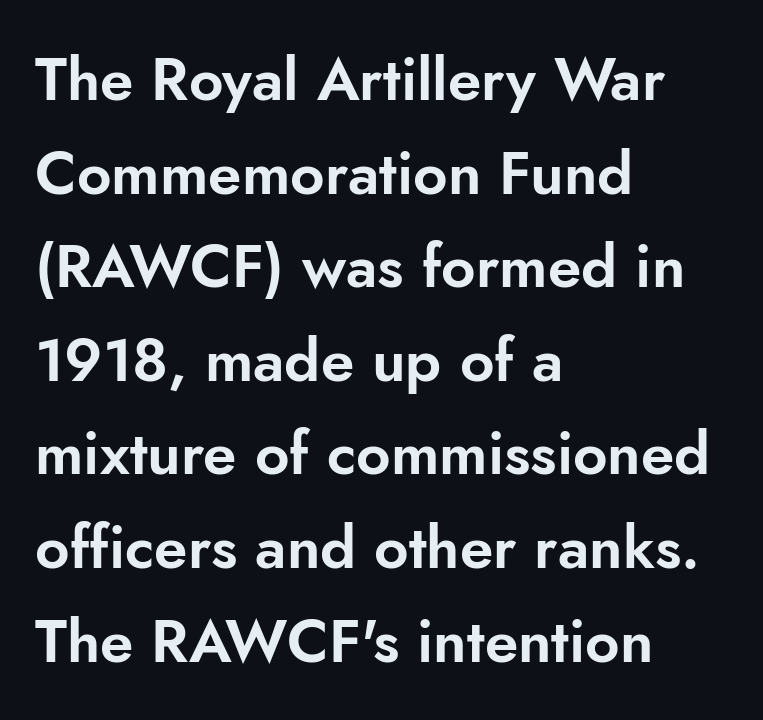
The image shows 60 px sans-serif type, upright; set left-aligned, normal line spacing (1.56x), normal letter spacing, not underlined; low stroke contrast and a small x-height.
